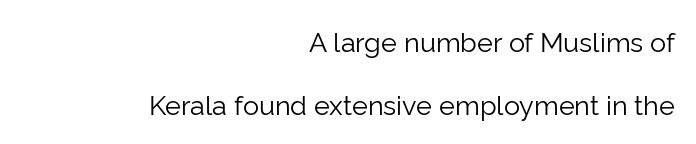
Has an underline been added? It has not. Where is the straight margin? On the right. Is the stroke heavy? The answer is a plain regular-or-lighter. Does extra space separate the letters? No, they use regular spacing.
